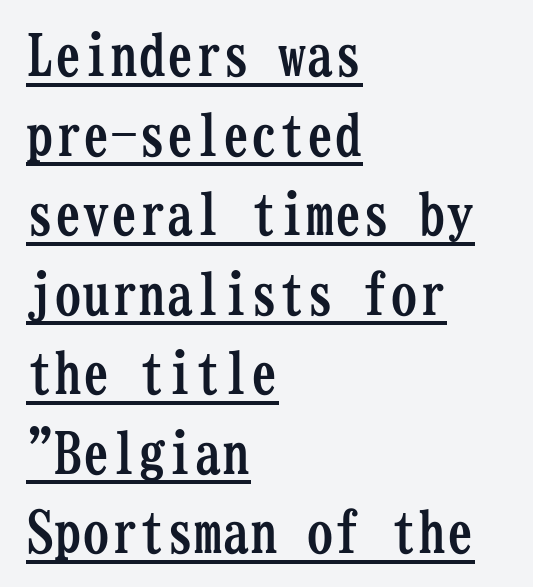
Spacing verdict: monospaced, one width for all characters. Serif or sans? Serif — the stroke terminals have little feet. In terms of weight, the rendering is a true, heavy bold. The passage shown has conventional tracking throughout. Caption: multi-line text, flush left, ragged right.
